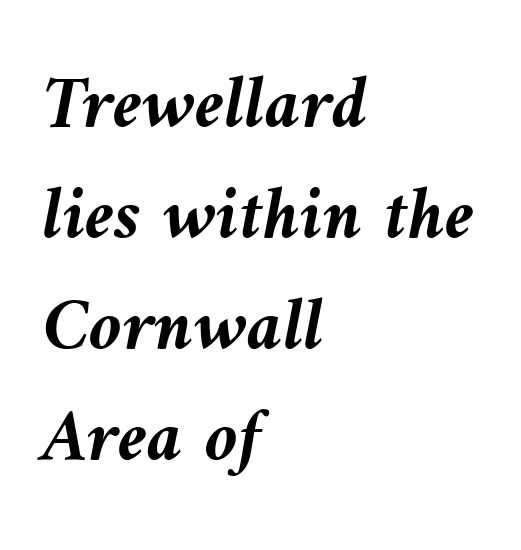
{"italic": "yes", "lean": "left", "slant_degrees": 9, "bold": "yes", "weight": "semibold", "width": "normal", "stroke_contrast": "medium", "x_height": "medium", "monospaced": "no", "underline": "no", "align": "left", "line_spacing": "normal", "line_spacing_ratio": 1.48, "letter_spacing": "normal", "letter_spacing_em": 0.0, "glyph_px": 75}
